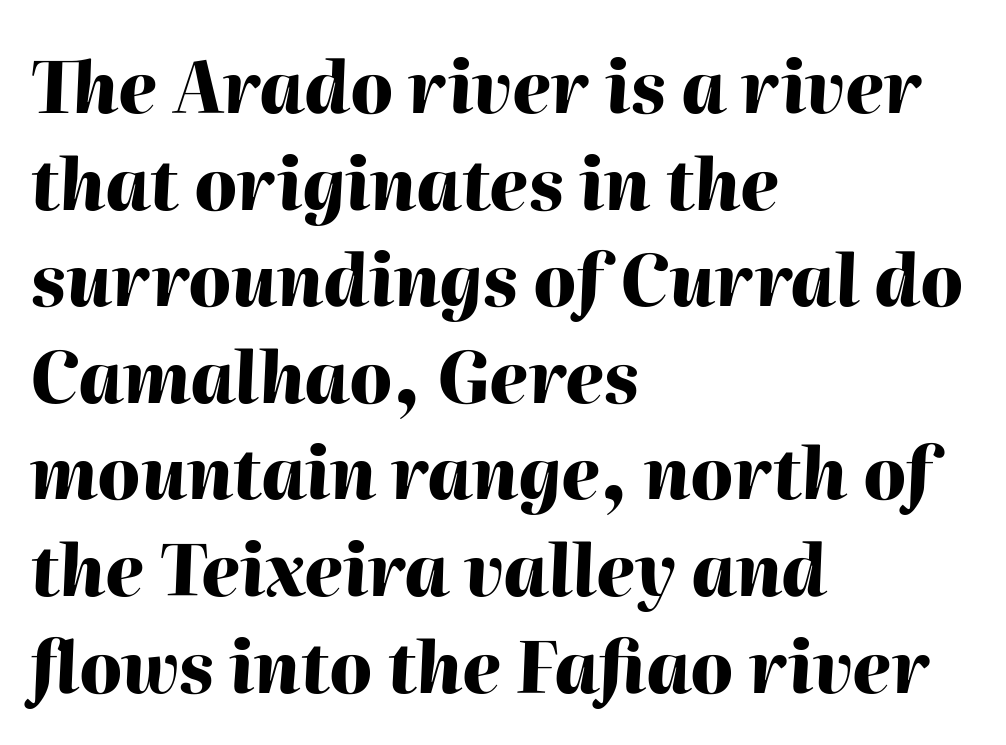
The image shows 70 px heavy type, italic (leaning right); set left-aligned, normal line spacing (1.38x), normal letter spacing, not underlined; high stroke contrast and a medium x-height.
